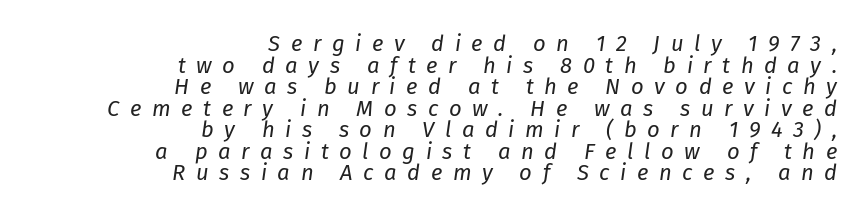
{"italic": "yes", "lean": "right", "slant_degrees": 8, "bold": "no", "underline": "no", "align": "right", "line_spacing": "tight", "line_spacing_ratio": 0.98, "letter_spacing": "wide", "letter_spacing_em": 0.48, "glyph_px": 22}
